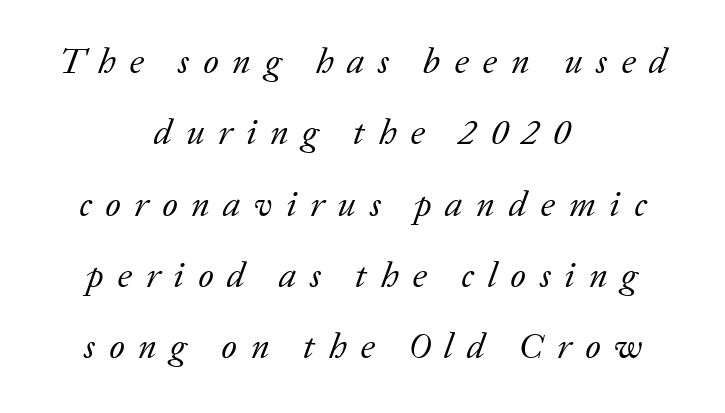
{"serif": "yes", "italic": "yes", "lean": "right", "slant_degrees": 20, "bold": "no", "weight": "regular", "width": "normal", "stroke_contrast": "low", "x_height": "medium", "monospaced": "no", "underline": "no", "align": "center", "line_spacing": "loose", "line_spacing_ratio": 1.98, "letter_spacing": "wide", "letter_spacing_em": 0.38, "glyph_px": 36}
